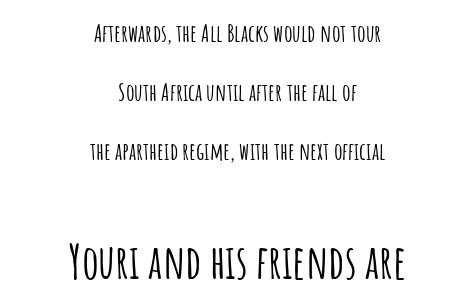
The image shows 47 px condensed sans-serif type, upright; set centered, loose line spacing (2.45x), normal letter spacing, not underlined; the second (bottom) block is 1.96x larger; low stroke contrast and a large x-height.
